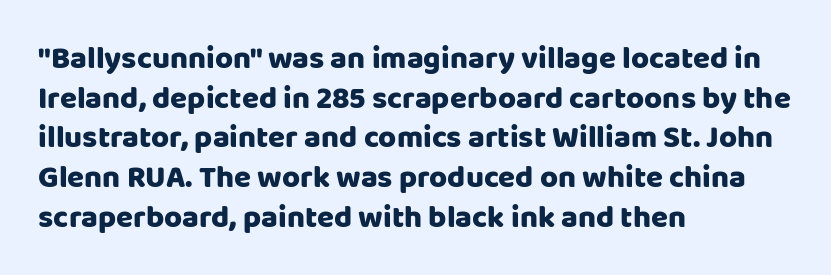
The image shows 31 px sans-serif type, upright; set left-aligned, normal line spacing (1.28x), normal letter spacing, not underlined; low stroke contrast and a large x-height.
